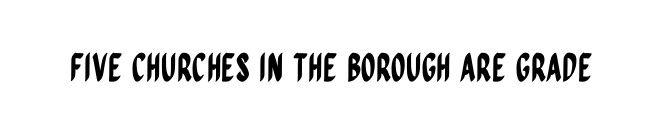
{"serif": "no", "italic": "no", "width": "condensed", "stroke_contrast": "low", "x_height": "large", "monospaced": "no", "underline": "no", "letter_spacing": "normal", "letter_spacing_em": 0.0, "glyph_px": 38}
